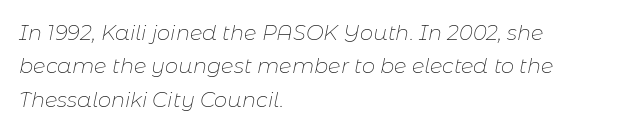
The image shows 21 px text type, italic (leaning right); set left-aligned, normal line spacing (1.59x), normal letter spacing, not underlined.
